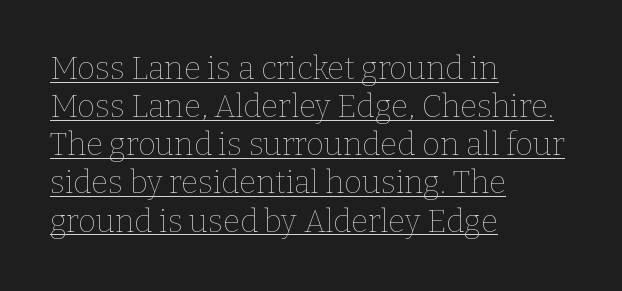
Q: Is the text bold? A: No.
Q: Is the text italic (slanted)? A: No, it is upright.
Q: Is the text underlined? A: Yes.
Q: How is the paragraph aligned? A: Left-aligned.
Q: Is the spacing between letters normal or unusually wide? A: Normal.
Q: Width (condensed, normal, or wide)? A: Normal.
Q: Stroke contrast? A: Low.
Q: x-height? A: Medium.
Q: Monospaced? A: No.
